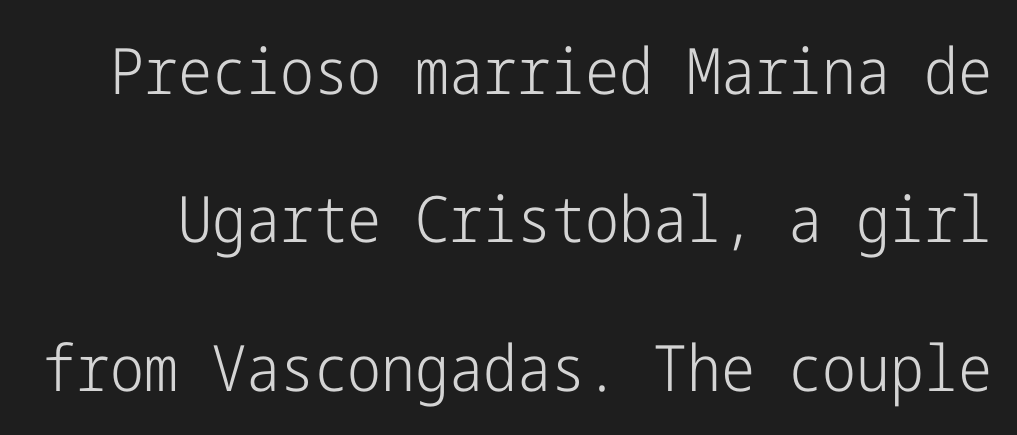
The typesetting does not lean heavy: it is not bold. Honestly, the letter spacing is just normal — you wouldn't notice it. Does the type have serifs? No, each stem ends abruptly. The lettering stays uniformly vertical, giving the passage a roman look.
